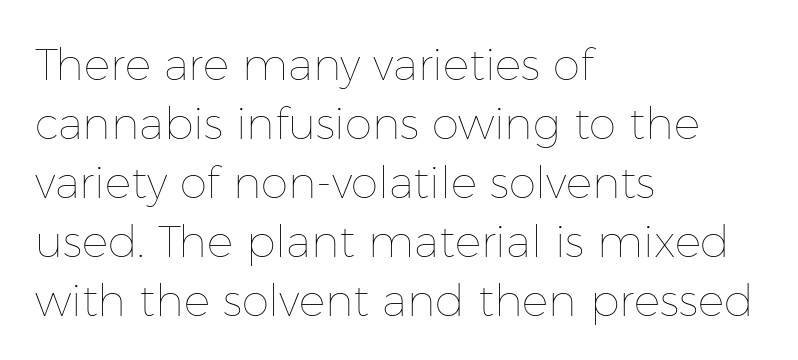
The image shows 44 px thin type, upright; set left-aligned, normal line spacing (1.34x), normal letter spacing, not underlined; low stroke contrast and a medium x-height.
